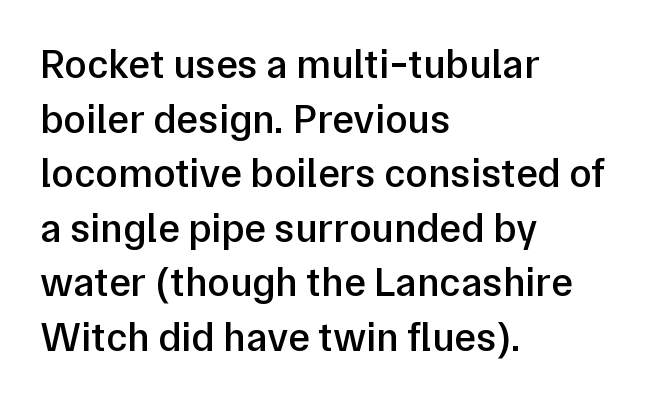
Q: Is the text bold? A: Semi-bold.
Q: Is the text italic (slanted)? A: No, it is upright.
Q: Is the typeface a serif or a sans-serif typeface? A: Sans-serif.
Q: Is the text underlined? A: No.
Q: How is the paragraph aligned? A: Left-aligned.
Q: Is the spacing between letters normal or unusually wide? A: Normal.
Q: Is the spacing between lines tight, normal or loose? A: Normal.
Q: Width (condensed, normal, or wide)? A: Normal.
Q: Stroke contrast? A: Low.
Q: x-height? A: Medium.
Q: Monospaced? A: No.
